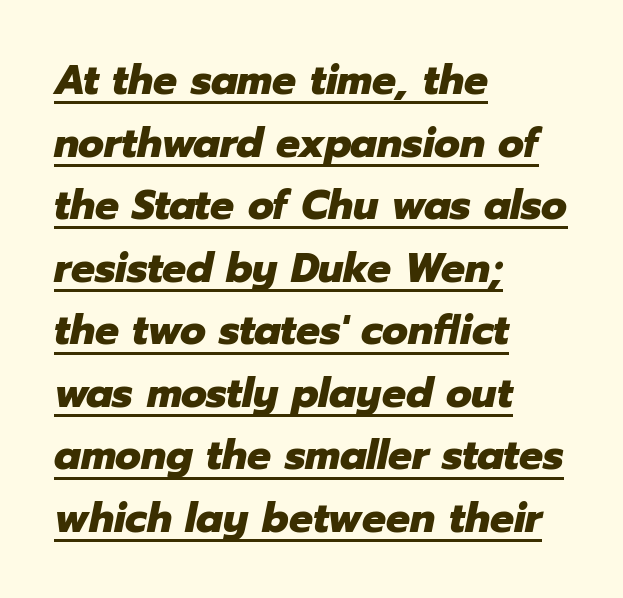
The image shows 42 px heavy type, italic (leaning right); set left-aligned, normal line spacing (1.49x), normal letter spacing, underlined; low stroke contrast and a medium x-height.
